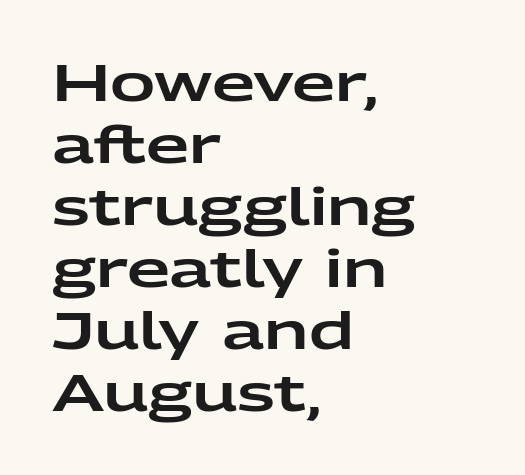
Q: Is the text italic (slanted)? A: No, it is upright.
Q: Is the typeface a serif or a sans-serif typeface? A: Sans-serif.
Q: Is the text underlined? A: No.
Q: How is the paragraph aligned? A: Left-aligned.
Q: Is the spacing between letters normal or unusually wide? A: Normal.
Q: Width (condensed, normal, or wide)? A: Wide.
Q: Stroke contrast? A: Low.
Q: x-height? A: Medium.
Q: Monospaced? A: No.
